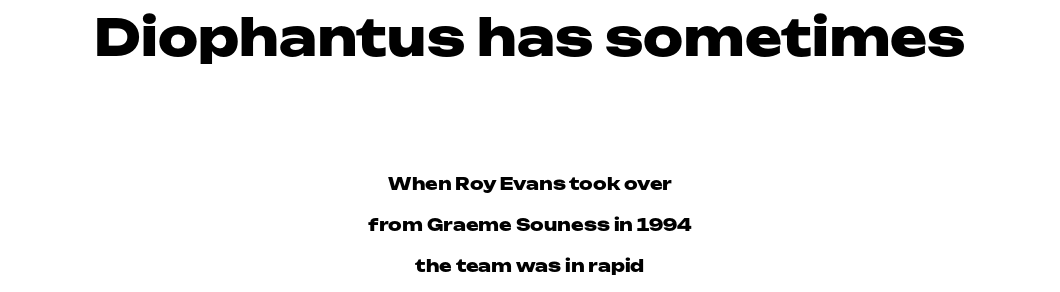
Rows of type keep a wide berth in the vertical direction. Descenders are the only things crossing below the line. No extra tracking has been applied to these lines. Larger block? The one above; the one below is distinctly smaller. In CSS terms this would be text-align: center. On the weight axis this lands at bold, roughly 700.
